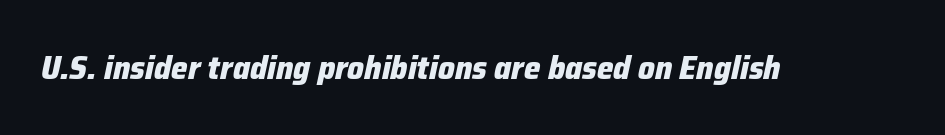
Q: Is the text bold? A: Yes.
Q: Is the text italic (slanted)? A: Yes, it leans right by about 12 degrees.
Q: Is the text underlined? A: No.
Q: Is the spacing between letters normal or unusually wide? A: Normal.
Q: Width (condensed, normal, or wide)? A: Normal.
Q: Stroke contrast? A: Low.
Q: x-height? A: Medium.
Q: Monospaced? A: No.
